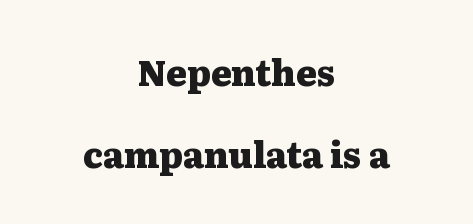
{"serif": "yes", "italic": "no", "bold": "yes", "weight": "heavy", "width": "wide", "stroke_contrast": "medium", "x_height": "medium", "monospaced": "no", "underline": "no", "align": "center", "line_spacing": "loose", "line_spacing_ratio": 2.35, "letter_spacing": "normal", "letter_spacing_em": 0.0, "glyph_px": 35}
